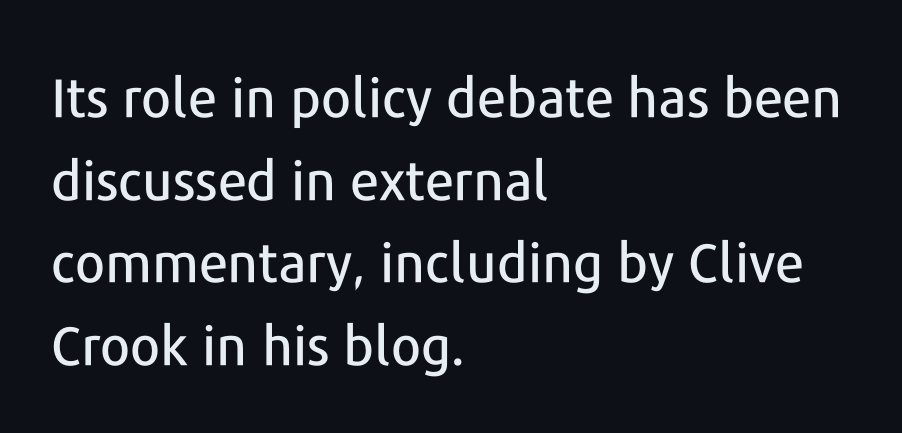
Does the lettering tilt? It doesn't — this is upright. These lines stack with their left ends in a neat column. A typesetter would call this zero additional tracking. Do the characters align in a grid? No, the font is proportional.
